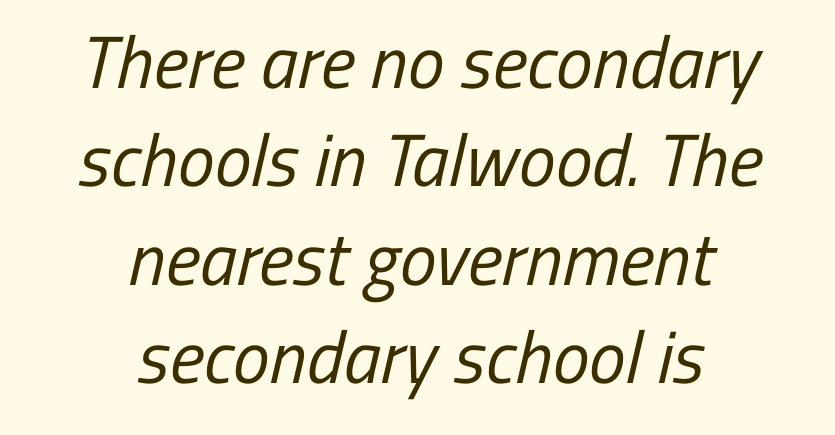
{"serif": "no", "bold": "no", "weight": "regular", "width": "condensed", "stroke_contrast": "low", "x_height": "medium", "monospaced": "no", "underline": "no", "align": "center", "line_spacing": "normal", "line_spacing_ratio": 1.33, "letter_spacing": "normal", "letter_spacing_em": 0.0, "glyph_px": 74}
